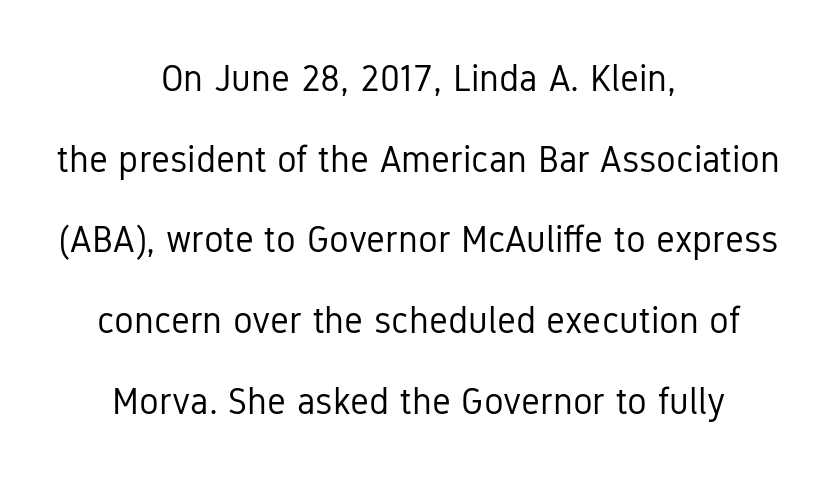
This sample is center-justified, so both line endings float freely. Letter spacing: default. Airy leading. Words float on clear page, feet unadorned. The rendering uses natural spacing where letterforms have individual widths. These lines were composed using upright roman letters.
